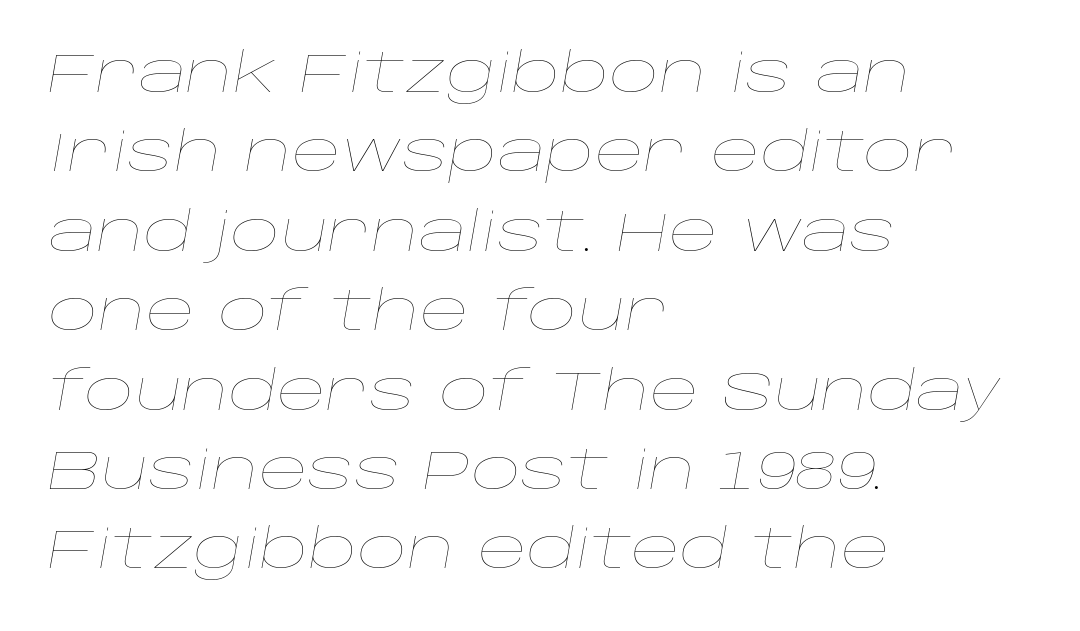
Q: Is the text bold? A: No.
Q: Is the text italic (slanted)? A: Yes, it leans right by about 10 degrees.
Q: Is the text underlined? A: No.
Q: How is the paragraph aligned? A: Left-aligned.
Q: Is the spacing between letters normal or unusually wide? A: Normal.
Q: Is the spacing between lines tight, normal or loose? A: Normal.
Q: Width (condensed, normal, or wide)? A: Wide.
Q: Stroke contrast? A: Low.
Q: x-height? A: Large.
Q: Monospaced? A: No.
